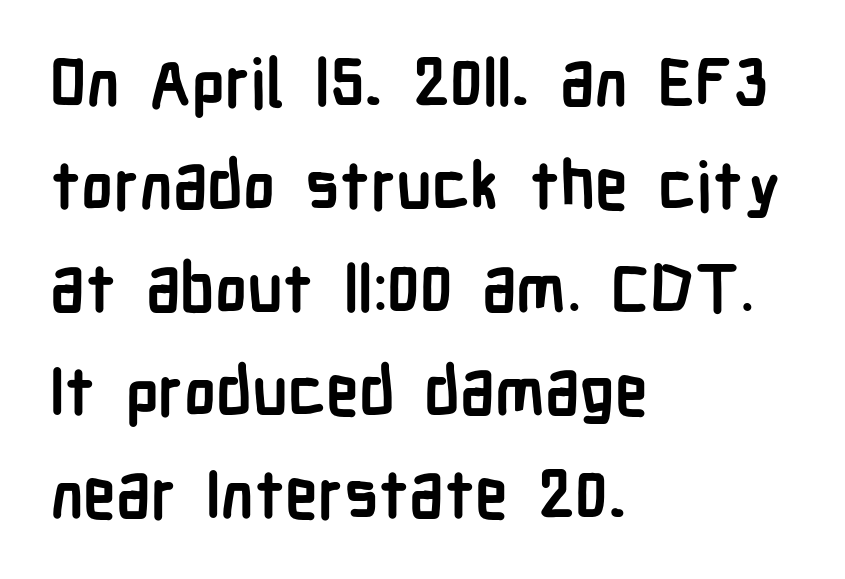
The image shows 66 px semibold, condensed sans-serif type, upright; set left-aligned, normal line spacing (1.56x), normal letter spacing, not underlined; low stroke contrast and a medium x-height.
